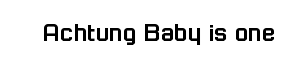
The image shows 28 px sans-serif type, upright; set normal letter spacing, not underlined; low stroke contrast and a medium x-height.
